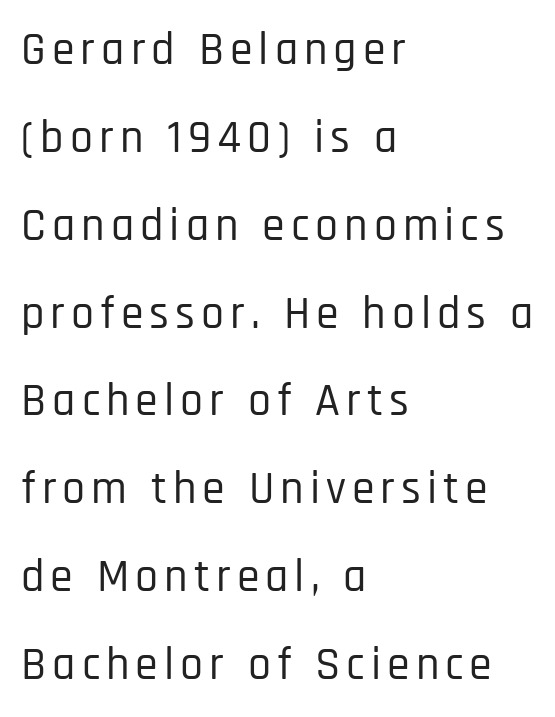
{"serif": "no", "italic": "no", "width": "condensed", "stroke_contrast": "low", "x_height": "large", "monospaced": "no", "underline": "no", "align": "left", "line_spacing": "loose", "line_spacing_ratio": 1.91, "glyph_px": 46}
